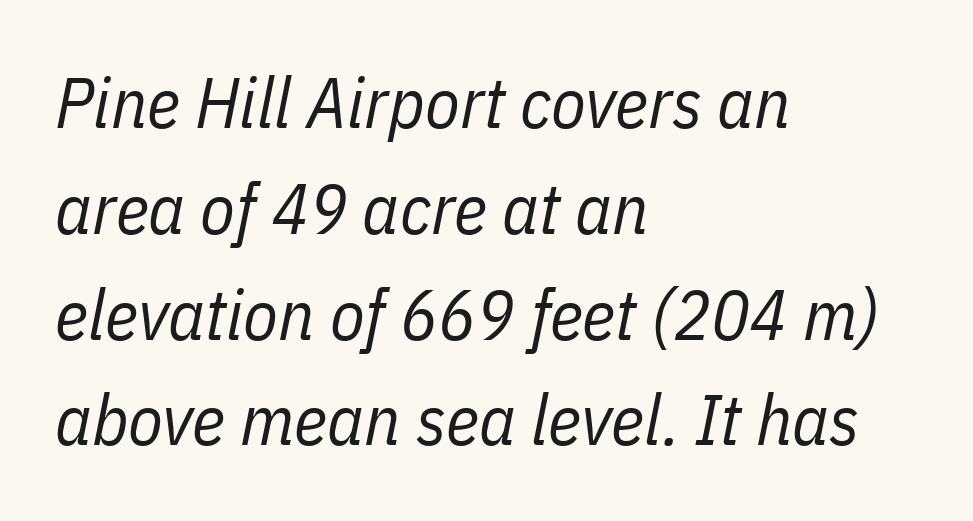
The zone under the glyphs is completely vacant. In terms of letterspacing, this is plain default setting. The rag falls on the right side of this text block. Compared with typical paragraphs, the rows here are spaced about the same. The weight tops out at a normal text grade.
